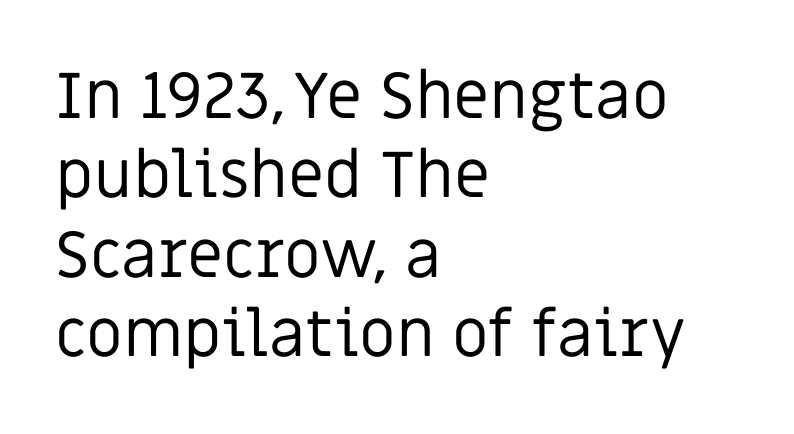
Q: Is the text bold? A: No.
Q: Is the text italic (slanted)? A: No, it is upright.
Q: Is the typeface a serif or a sans-serif typeface? A: Sans-serif.
Q: Is the text underlined? A: No.
Q: How is the paragraph aligned? A: Left-aligned.
Q: Is the spacing between letters normal or unusually wide? A: Normal.
Q: Width (condensed, normal, or wide)? A: Normal.
Q: Stroke contrast? A: Low.
Q: x-height? A: Large.
Q: Monospaced? A: No.
